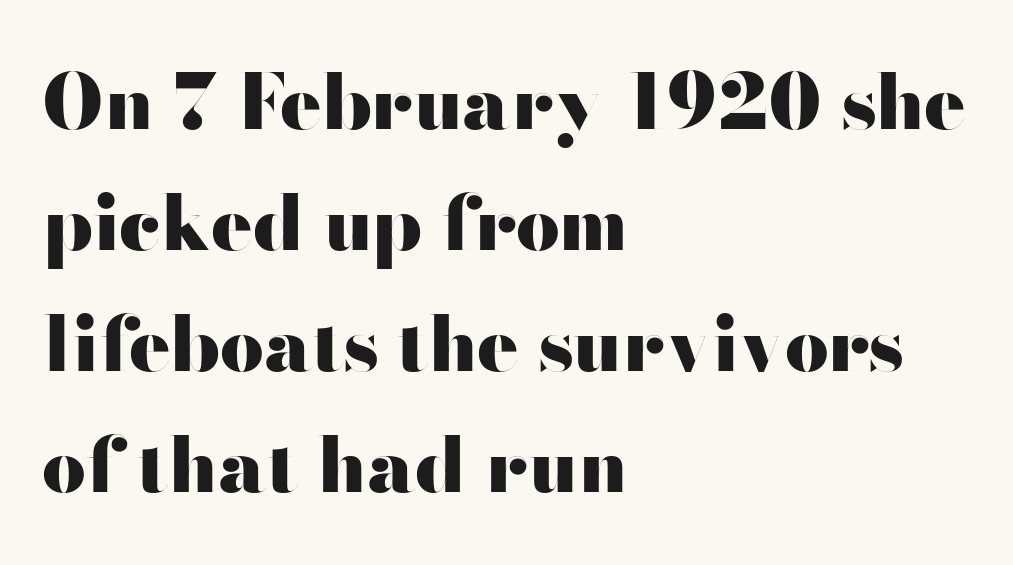
Q: Is the text bold? A: Yes.
Q: Is the text italic (slanted)? A: No, it is upright.
Q: Is the typeface a serif or a sans-serif typeface? A: Serif.
Q: Is the text underlined? A: No.
Q: How is the paragraph aligned? A: Left-aligned.
Q: Is the spacing between letters normal or unusually wide? A: Normal.
Q: Is the spacing between lines tight, normal or loose? A: Normal.
Q: Width (condensed, normal, or wide)? A: Wide.
Q: Stroke contrast? A: High.
Q: x-height? A: Small.
Q: Monospaced? A: No.
